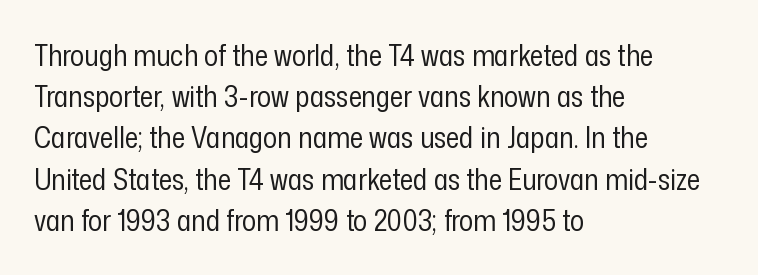
The image shows 29 px regular-weight, condensed sans-serif type, upright; set left-aligned, normal line spacing (1.42x), normal letter spacing, not underlined; low stroke contrast and a medium x-height.
